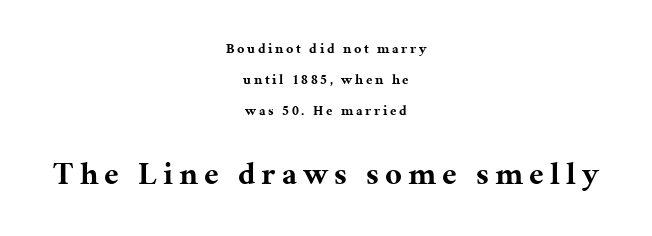
Q: Is the text bold? A: Yes.
Q: Is the text italic (slanted)? A: No, it is upright.
Q: Is the typeface a serif or a sans-serif typeface? A: Serif.
Q: Is the text underlined? A: No.
Q: How is the paragraph aligned? A: Centered.
Q: Is the spacing between lines tight, normal or loose? A: Loose.
Q: Which block of text is set in a larger size, the first (top) or the second (bottom)? A: The second (bottom) one.
Q: Width (condensed, normal, or wide)? A: Normal.
Q: Stroke contrast? A: Medium.
Q: x-height? A: Medium.
Q: Monospaced? A: No.
